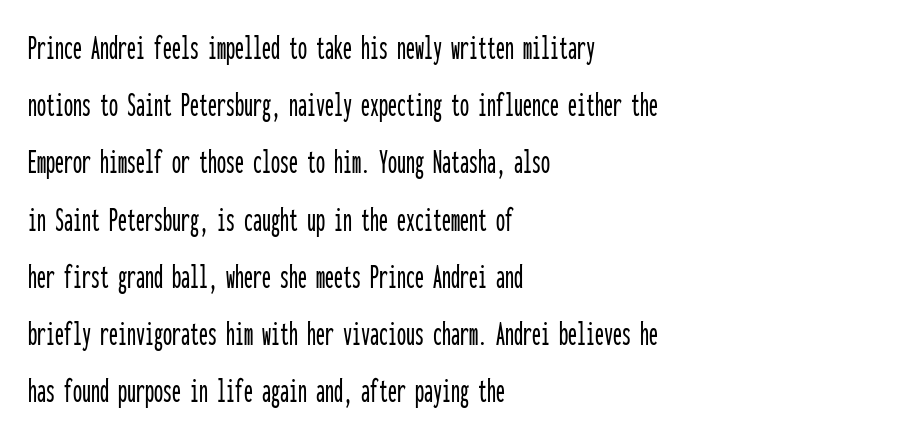
Q: Is the text italic (slanted)? A: No, it is upright.
Q: Is the typeface a serif or a sans-serif typeface? A: Sans-serif.
Q: Is the text underlined? A: No.
Q: How is the paragraph aligned? A: Left-aligned.
Q: Is the spacing between letters normal or unusually wide? A: Normal.
Q: Is the spacing between lines tight, normal or loose? A: Normal.
Q: Width (condensed, normal, or wide)? A: Condensed.
Q: Stroke contrast? A: Low.
Q: x-height? A: Medium.
Q: Monospaced? A: Yes.
